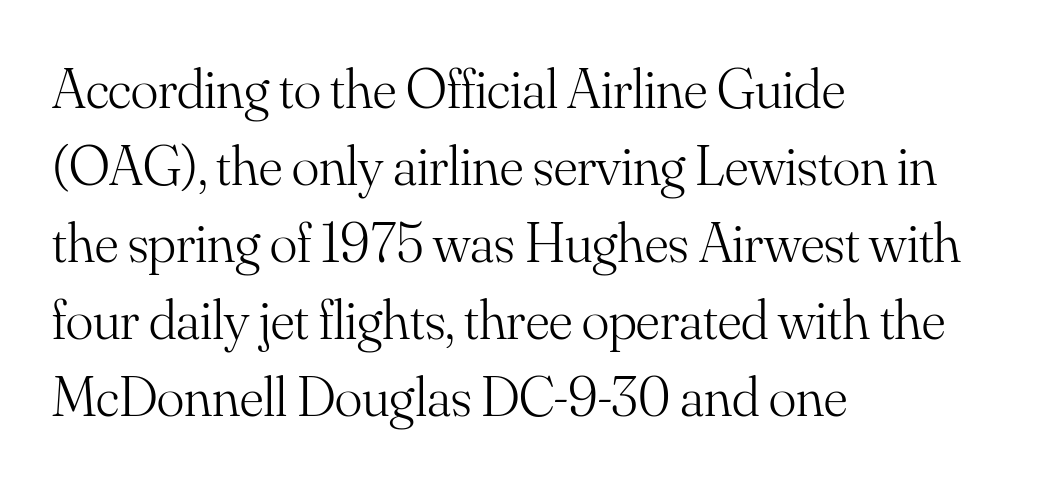
The image shows 57 px light serif type, upright; set left-aligned, normal line spacing (1.35x), normal letter spacing, not underlined; medium stroke contrast and a small x-height.
